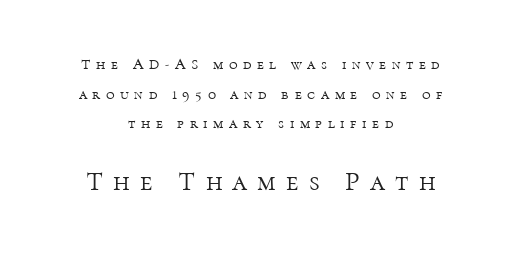
The rendering inserts visible extra space after every character. The second block has been scaled up relative to the first. Words float on clear page, feet unadorned. Unbolded letterforms with no extra heft. Ascenders rise straight up at ninety degrees.
